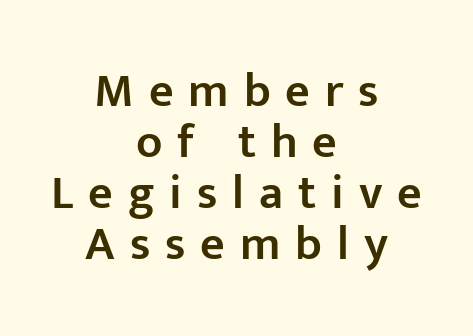
The image shows 48 px semibold sans-serif type, upright; set centered, tight line spacing (1.06x), unusually wide letter spacing (+0.31 em), not underlined; low stroke contrast and a medium x-height.
